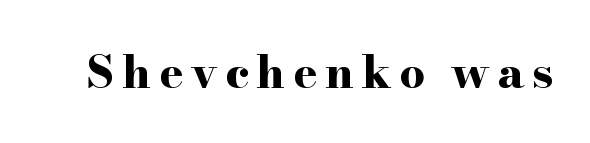
Q: Is the text bold? A: Yes.
Q: Is the text italic (slanted)? A: No, it is upright.
Q: Is the typeface a serif or a sans-serif typeface? A: Serif.
Q: Is the text underlined? A: No.
Q: Width (condensed, normal, or wide)? A: Wide.
Q: Stroke contrast? A: High.
Q: x-height? A: Small.
Q: Monospaced? A: No.
